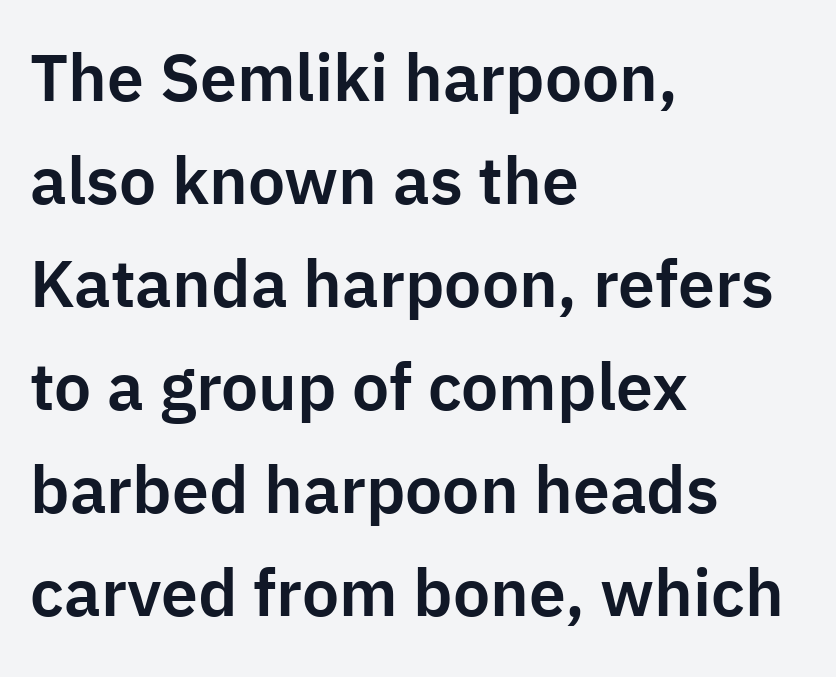
The image shows 66 px sans-serif type, upright; set left-aligned, normal line spacing (1.56x), normal letter spacing, not underlined; low stroke contrast and a medium x-height.
